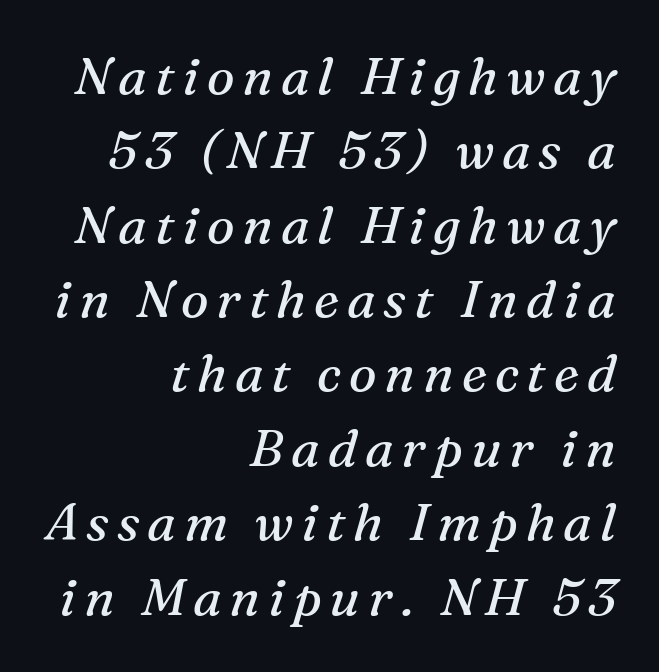
Q: Is the text bold? A: No.
Q: Is the text italic (slanted)? A: Yes, it leans right by about 16 degrees.
Q: Is the typeface a serif or a sans-serif typeface? A: Serif.
Q: Is the text underlined? A: No.
Q: How is the paragraph aligned? A: Right-aligned.
Q: Is the spacing between lines tight, normal or loose? A: Normal.
Q: Width (condensed, normal, or wide)? A: Normal.
Q: Stroke contrast? A: Medium.
Q: x-height? A: Medium.
Q: Monospaced? A: No.
